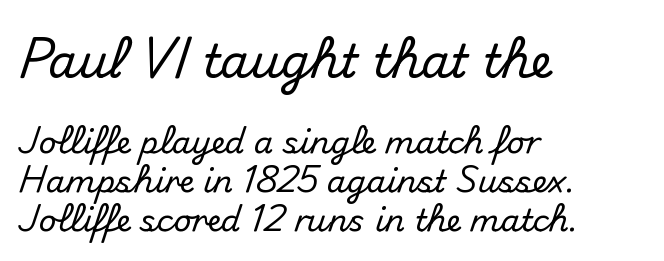
{"serif": "no", "width": "normal", "stroke_contrast": "medium", "x_height": "small", "monospaced": "no", "underline": "no", "align": "left", "line_spacing": "normal", "line_spacing_ratio": 1.26, "letter_spacing": "normal", "letter_spacing_em": 0.0, "larger_block": "first", "size_ratio": 1.48, "glyph_px": 46}
